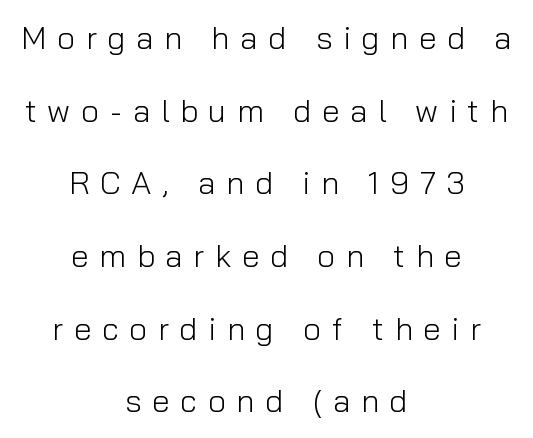
The image shows 32 px light sans-serif type, upright; set centered, loose line spacing (2.27x), unusually wide letter spacing (+0.33 em), not underlined; low stroke contrast and a medium x-height.
